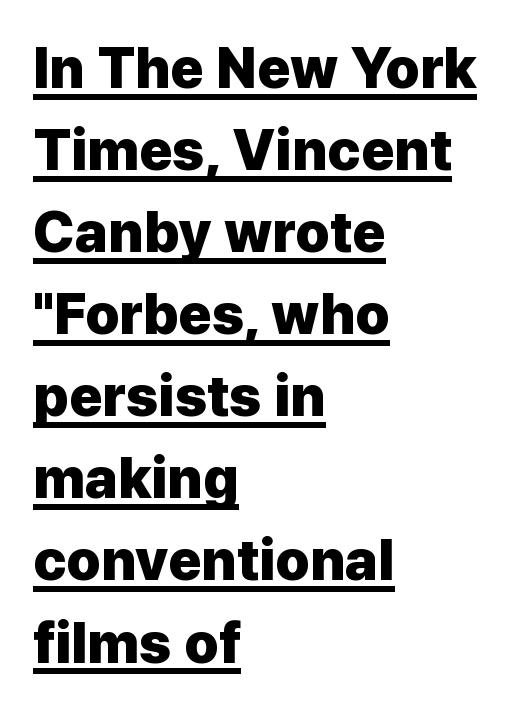
The image shows 57 px heavy sans-serif type, upright; set left-aligned, normal line spacing (1.44x), normal letter spacing, underlined; low stroke contrast and a medium x-height.
